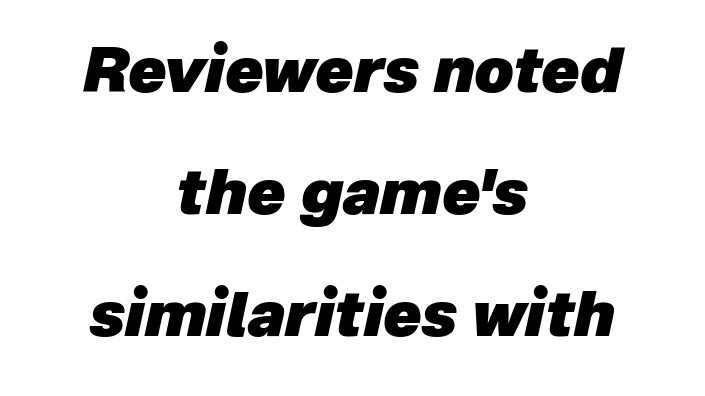
Emphasis-style slanted type is in use. Each row of text sits above clean, open space. The letterforms sit shoulder to shoulder at normal distance. Is this a fixed-width face? No — the glyphs have proportional, varying widths. Heft: maximum for text — a bold. Compared with a flush-left layout, this one balances lines on the center instead.
